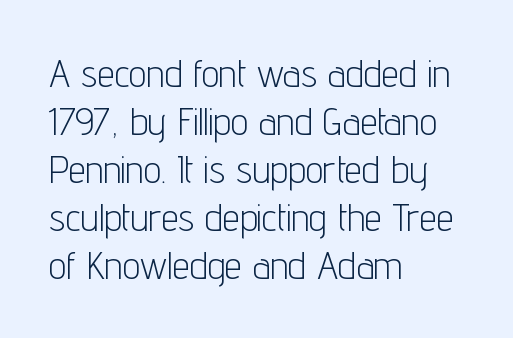
{"serif": "no", "italic": "no", "bold": "no", "weight": "light", "width": "condensed", "stroke_contrast": "low", "x_height": "medium", "monospaced": "no", "underline": "no", "align": "left", "line_spacing_ratio": 1.23, "letter_spacing": "normal", "letter_spacing_em": 0.0, "glyph_px": 39}
